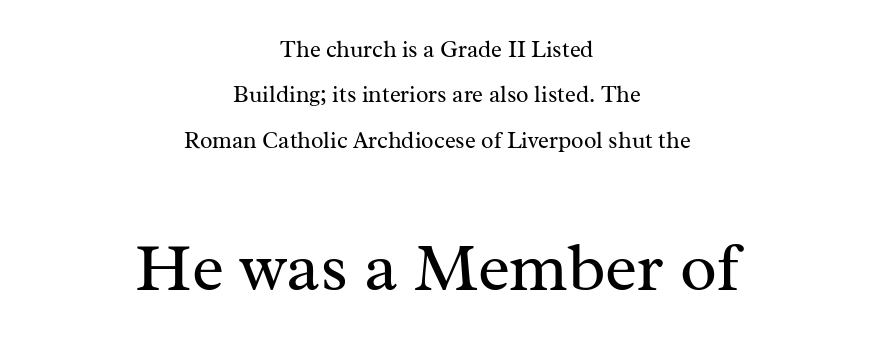
The image shows 68 px regular-weight serif type, upright; set centered, loose line spacing (1.97x), normal letter spacing, not underlined; the second (bottom) block is 2.96x larger; medium stroke contrast and a medium x-height.
